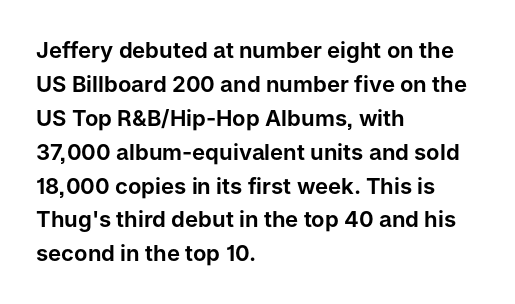
Inter-character spacing is left at the font's built-in metrics. A bare baseline throughout the passage. The typography opts for an upright posture over an oblique one. Casual observation: everything's shoved over to the left.
